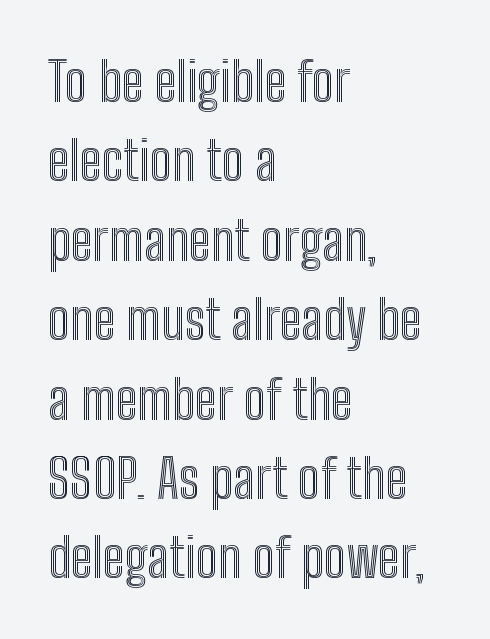
{"italic": "no", "width": "condensed", "x_height": "medium", "monospaced": "no", "underline": "no", "align": "left", "line_spacing": "normal", "line_spacing_ratio": 1.47, "letter_spacing": "normal", "letter_spacing_em": 0.0, "glyph_px": 54}
